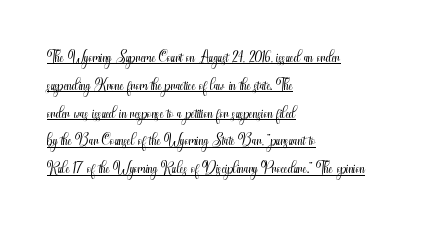
Q: Is the text bold? A: No.
Q: Is the text italic (slanted)? A: Yes.
Q: Is the text underlined? A: Yes.
Q: How is the paragraph aligned? A: Left-aligned.
Q: Is the spacing between letters normal or unusually wide? A: Normal.
